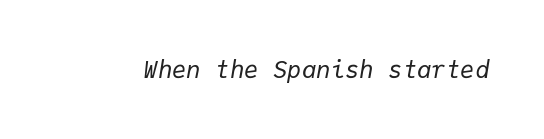
The image shows 24 px text type, italic (leaning right); set normal letter spacing, not underlined.
